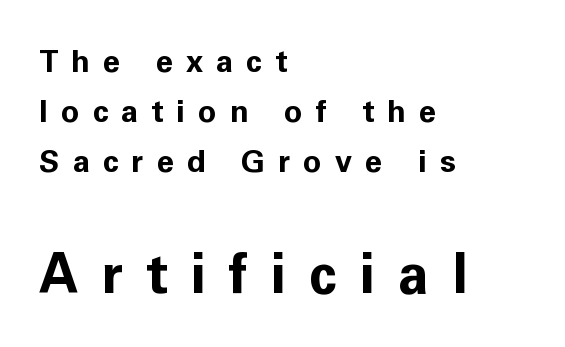
The image shows 55 px bold sans-serif type, upright; set left-aligned, normal line spacing (1.62x), unusually wide letter spacing (+0.42 em), not underlined; the second (bottom) block is 1.77x larger; low stroke contrast and a medium x-height.
